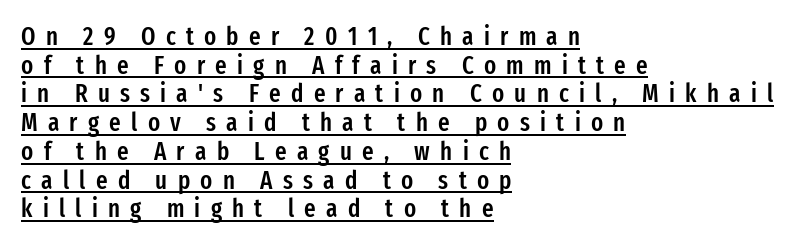
The image shows 25 px text type, upright; set left-aligned, tight line spacing (1.15x), unusually wide letter spacing (+0.41 em), underlined.
